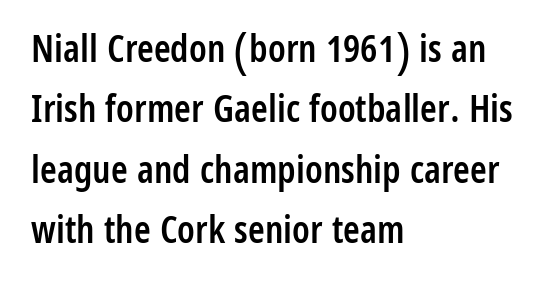
The image shows 38 px semibold, condensed sans-serif type, upright; set left-aligned, normal line spacing (1.59x), normal letter spacing, not underlined; low stroke contrast and a medium x-height.
